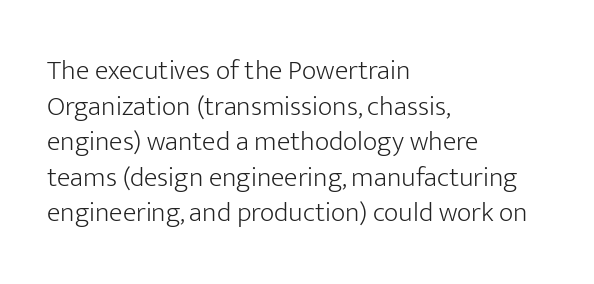
Q: Is the text bold? A: No.
Q: Is the text italic (slanted)? A: No, it is upright.
Q: Is the typeface a serif or a sans-serif typeface? A: Sans-serif.
Q: Is the text underlined? A: No.
Q: How is the paragraph aligned? A: Left-aligned.
Q: Is the spacing between letters normal or unusually wide? A: Normal.
Q: Is the spacing between lines tight, normal or loose? A: Normal.
Q: Width (condensed, normal, or wide)? A: Normal.
Q: Stroke contrast? A: Low.
Q: x-height? A: Medium.
Q: Monospaced? A: No.
